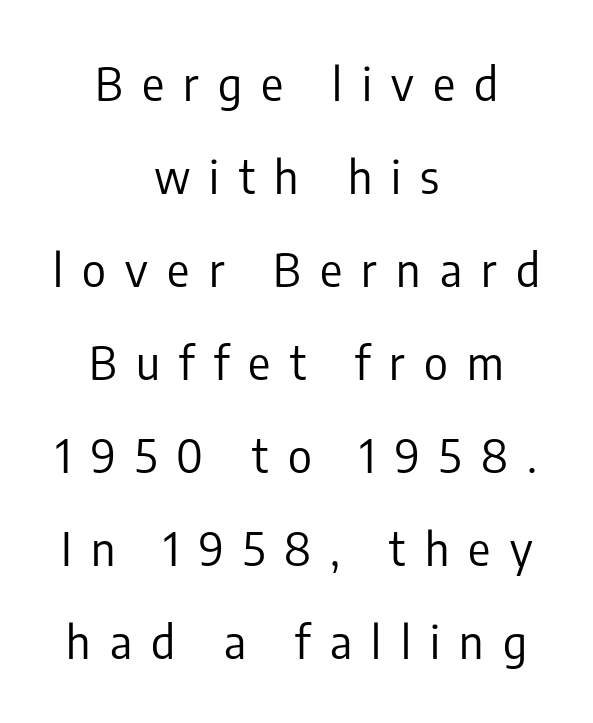
Q: Is the text bold? A: No.
Q: Is the text italic (slanted)? A: No, it is upright.
Q: Is the typeface a serif or a sans-serif typeface? A: Sans-serif.
Q: Is the text underlined? A: No.
Q: How is the paragraph aligned? A: Centered.
Q: Is the spacing between letters normal or unusually wide? A: Unusually wide.
Q: Is the spacing between lines tight, normal or loose? A: Loose.
Q: Width (condensed, normal, or wide)? A: Condensed.
Q: Stroke contrast? A: Low.
Q: x-height? A: Medium.
Q: Monospaced? A: No.
